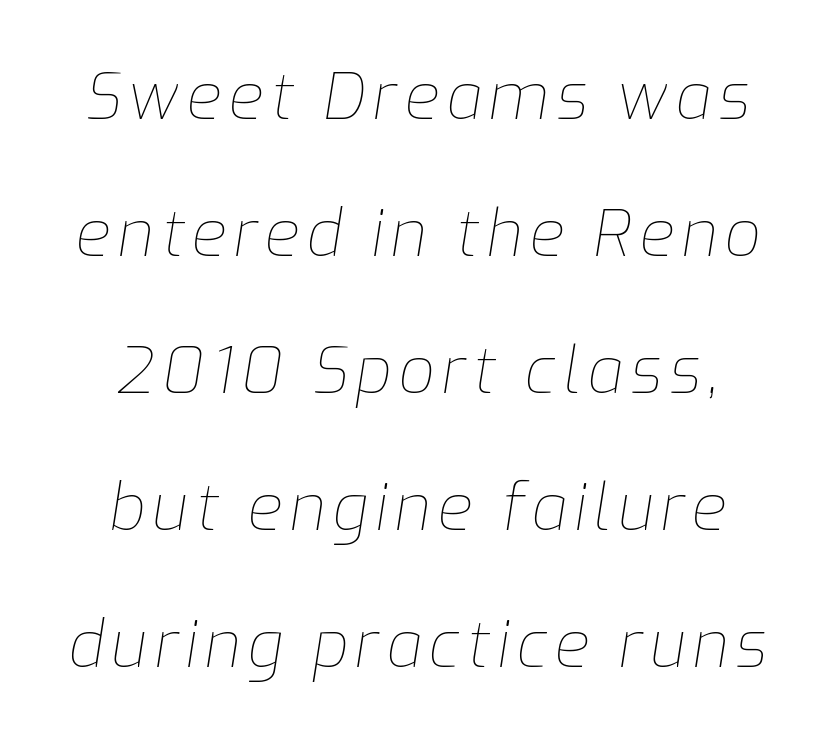
{"italic": "yes", "lean": "right", "slant_degrees": 9, "bold": "no", "weight": "thin", "width": "normal", "stroke_contrast": "low", "x_height": "medium", "monospaced": "no", "underline": "no", "line_spacing": "loose", "line_spacing_ratio": 2.14, "glyph_px": 64}
